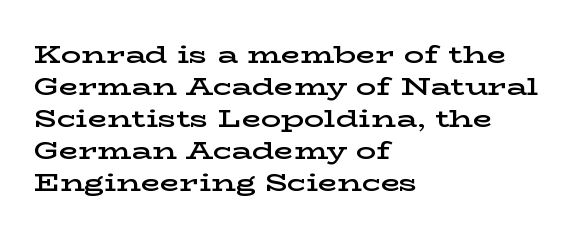
Tracking value appears to be zero — textbook default spacing. Weight check: semibold — heavier than regular, not quite bold. Line starts are locked; line ends wander. How would I describe the line gaps? Plain and ordinary. The gap between lines stays unmarked. Posture: straight, roman, zero tilt.
